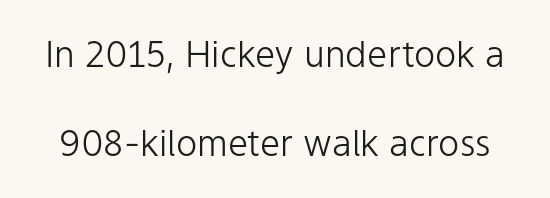
You could call the tracking neutral — neither tight nor loose. Tall strokes in this sample are plumb rather than angled. Type style note: lacks serifs. Stems here are at most as thick as an everyday book face. Notice the wide empty band between every row — that's loose leading. The letters advance in unequal steps, a hallmark of proportional type.
